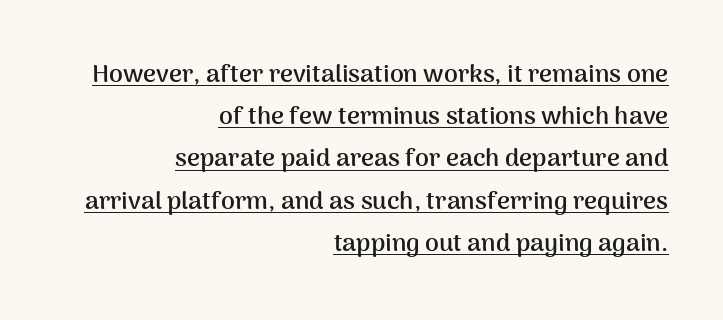
Q: Is the text bold? A: Yes.
Q: Is the text italic (slanted)? A: No, it is upright.
Q: Is the text underlined? A: Yes.
Q: How is the paragraph aligned? A: Right-aligned.
Q: Is the spacing between letters normal or unusually wide? A: Normal.
Q: Is the spacing between lines tight, normal or loose? A: Normal.
